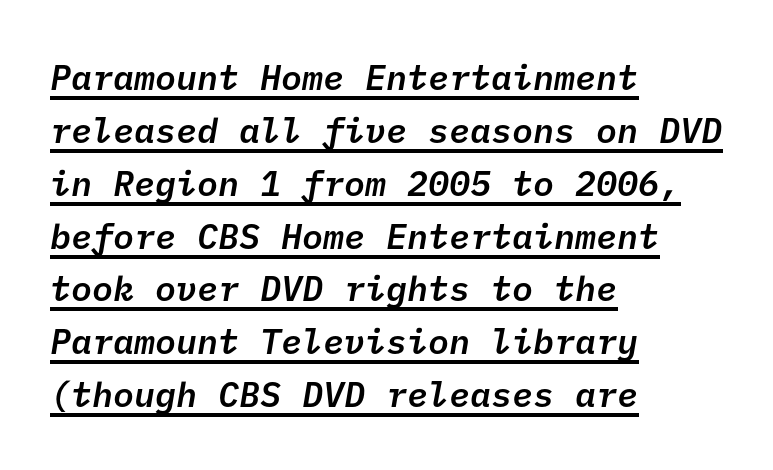
{"serif": "no", "bold": "semi", "weight": "semibold", "width": "normal", "stroke_contrast": "low", "x_height": "medium", "underline": "yes", "align": "left", "line_spacing": "normal", "line_spacing_ratio": 1.51, "letter_spacing": "normal", "letter_spacing_em": 0.0, "glyph_px": 35}
